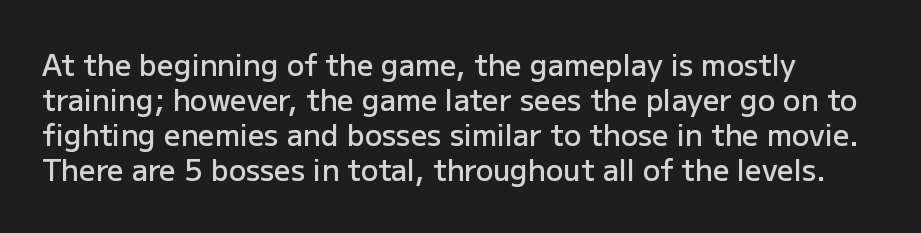
{"serif": "no", "italic": "no", "bold": "semi", "weight": "semibold", "width": "normal", "stroke_contrast": "low", "x_height": "medium", "monospaced": "no", "underline": "no", "line_spacing_ratio": 1.21, "letter_spacing": "normal", "letter_spacing_em": 0.0, "glyph_px": 29}
